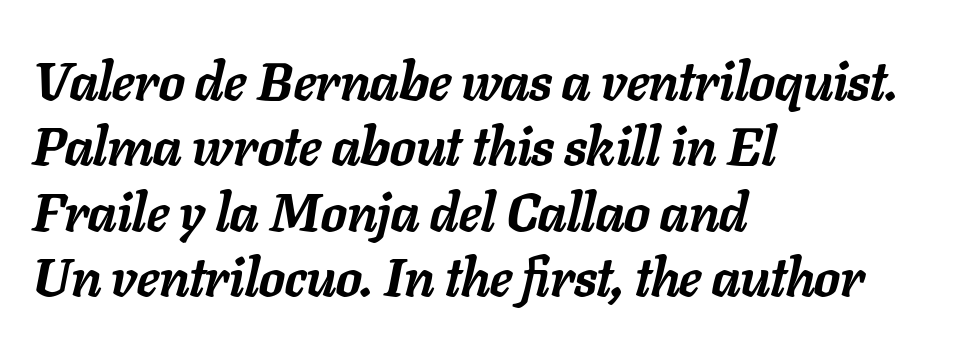
Default kerning and tracking; the words read as compact shapes. No word sits above an underline. The face used here is proportionally spaced, like ordinary book or web type. The ragged edge is on the right, which tells us the setting is flush left.
